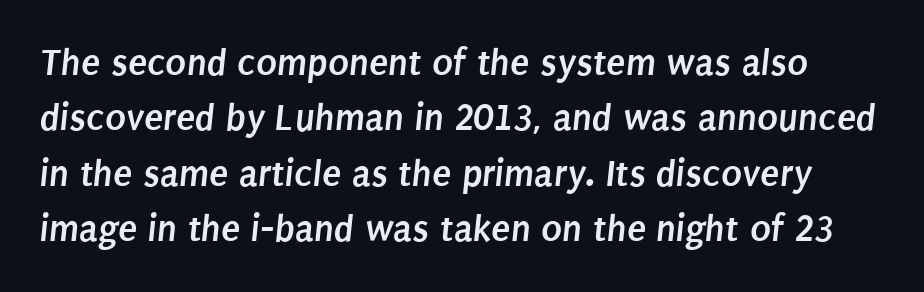
The image shows 39 px semibold, condensed sans-serif type; set normal line spacing (1.42x), normal letter spacing, not underlined; low stroke contrast and a large x-height.
